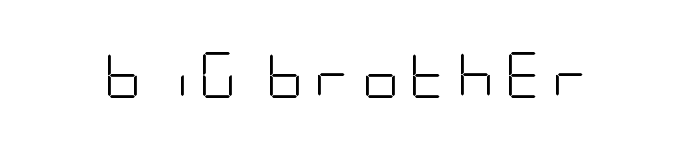
Q: Is the text bold? A: No.
Q: Is the text italic (slanted)? A: No, it is upright.
Q: Is the typeface a serif or a sans-serif typeface? A: Sans-serif.
Q: Is the text underlined? A: No.
Q: Is the spacing between letters normal or unusually wide? A: Unusually wide.
Q: Width (condensed, normal, or wide)? A: Condensed.
Q: Stroke contrast? A: Low.
Q: x-height? A: Large.
